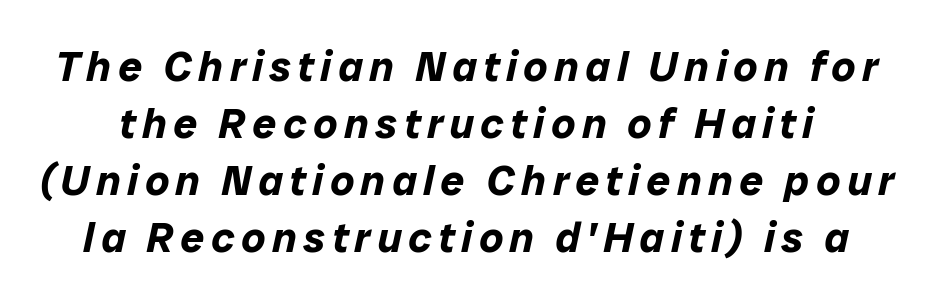
{"italic": "yes", "lean": "right", "slant_degrees": 12, "bold": "yes", "weight": "bold", "width": "normal", "stroke_contrast": "low", "x_height": "medium", "monospaced": "no", "underline": "no", "line_spacing": "normal", "line_spacing_ratio": 1.36, "glyph_px": 42}
